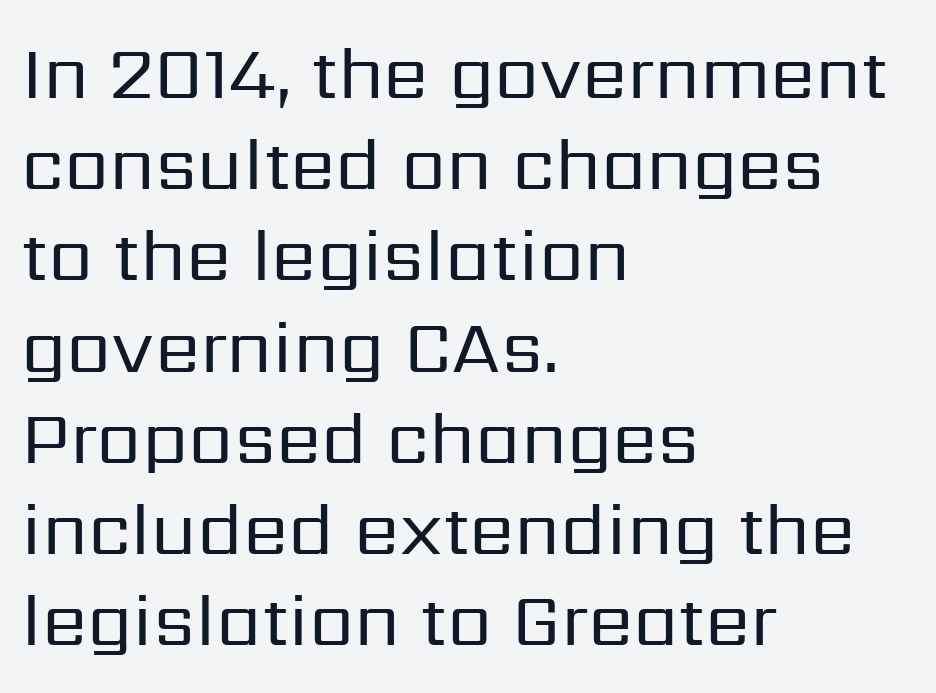
Q: Is the text bold? A: No.
Q: Is the text italic (slanted)? A: No, it is upright.
Q: Is the typeface a serif or a sans-serif typeface? A: Sans-serif.
Q: Is the text underlined? A: No.
Q: How is the paragraph aligned? A: Left-aligned.
Q: Is the spacing between letters normal or unusually wide? A: Normal.
Q: Is the spacing between lines tight, normal or loose? A: Normal.
Q: Width (condensed, normal, or wide)? A: Normal.
Q: Stroke contrast? A: Low.
Q: x-height? A: Medium.
Q: Monospaced? A: No.
